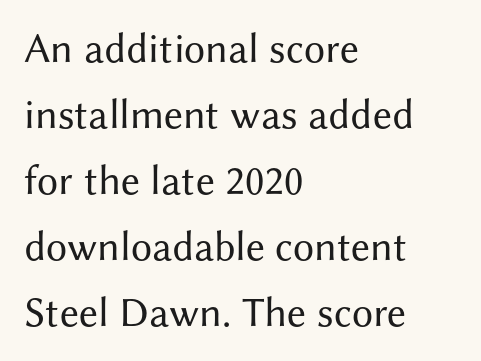
The image shows 42 px regular-weight sans-serif type, upright; set left-aligned, normal line spacing (1.57x), normal letter spacing, not underlined; medium stroke contrast and a medium x-height.
